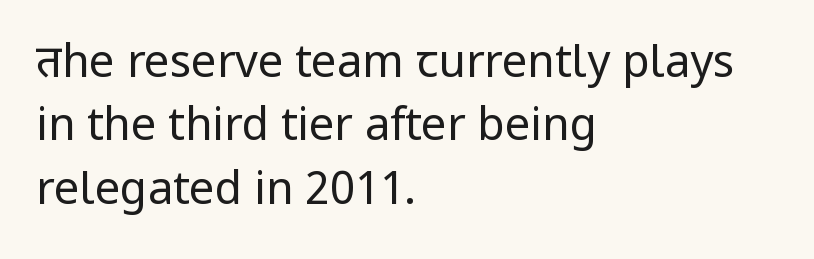
Whoever set this chose a conventional vertical rhythm. Underline: absent. No italicization has been applied; the sample stays upright. A light-to-regular cut is what we see here. Serifs: no, the terminals of the letterforms are clean.
